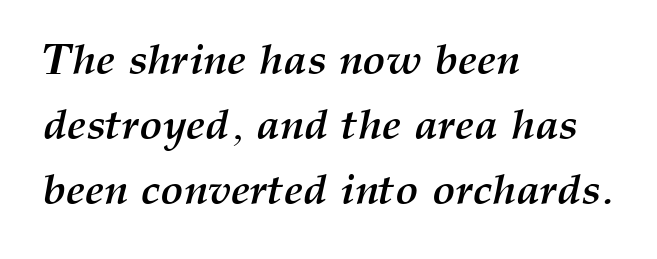
The image shows 43 px semibold type, italic (leaning right); set left-aligned, normal line spacing (1.51x), normal letter spacing, not underlined; medium stroke contrast and a medium x-height.
